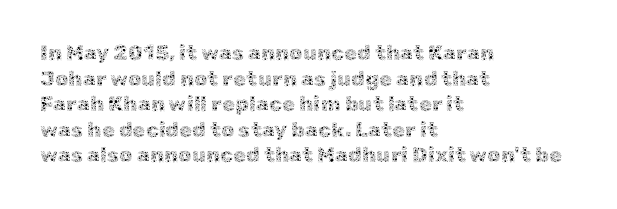
Q: Is the text bold? A: No.
Q: Is the text italic (slanted)? A: No, it is upright.
Q: Is the text underlined? A: No.
Q: How is the paragraph aligned? A: Left-aligned.
Q: Is the spacing between letters normal or unusually wide? A: Normal.
